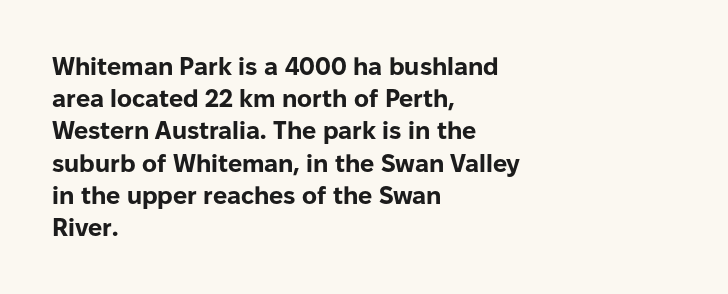
Q: Is the text bold? A: Yes.
Q: Is the text italic (slanted)? A: No, it is upright.
Q: Is the text underlined? A: No.
Q: How is the paragraph aligned? A: Left-aligned.
Q: Is the spacing between letters normal or unusually wide? A: Normal.
Q: Is the spacing between lines tight, normal or loose? A: Normal.
